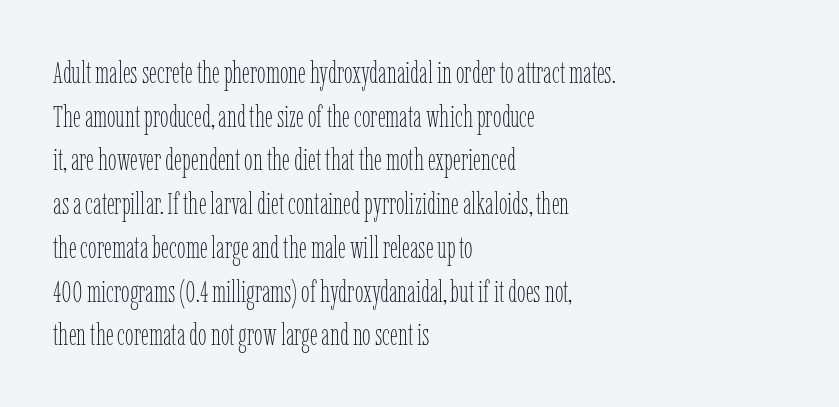
The image shows 31 px thin, condensed type, upright; set left-aligned, normal line spacing (1.41x), normal letter spacing, not underlined; low stroke contrast and a medium x-height.
